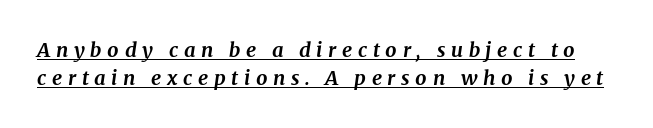
Characters are canted at an angle relative to the baseline's perpendicular. In terms of leading, this rendering sits right in the middle. Bold? Absolutely — the strokes are thick and heavy. The line texture is sparse and dotted thanks to wide tracking. The lettering is marked with a stroke running underneath it.
